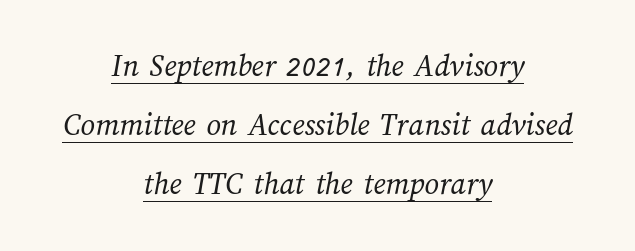
Typeset on center — no edge is straight. Stroke mass is kept to a normal reading level or below. Each word holds together tightly as a unit, with standard inter-letter gaps. A typesetter would call this proportional, since set widths differ per character. You can see a thin bar hugging the bottom of the glyphs.
